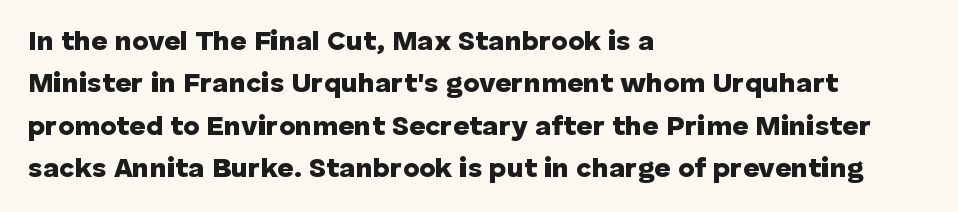
The letterforms sit shoulder to shoulder at normal distance. You can tell it's not italic because the verticals are truly vertical. Underlining? Definitely not there. Notice how descenders clear the ascenders below comfortably — that's standard leading. The face used here is proportionally spaced, like ordinary book or web type.
